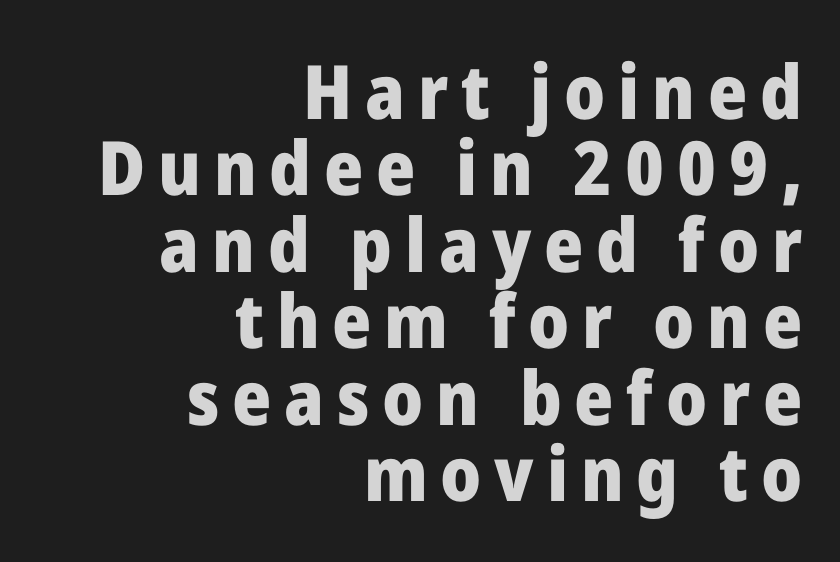
The image shows 75 px heavy sans-serif type, upright; set right-aligned, tight line spacing (1.02x), not underlined; low stroke contrast and a medium x-height.
